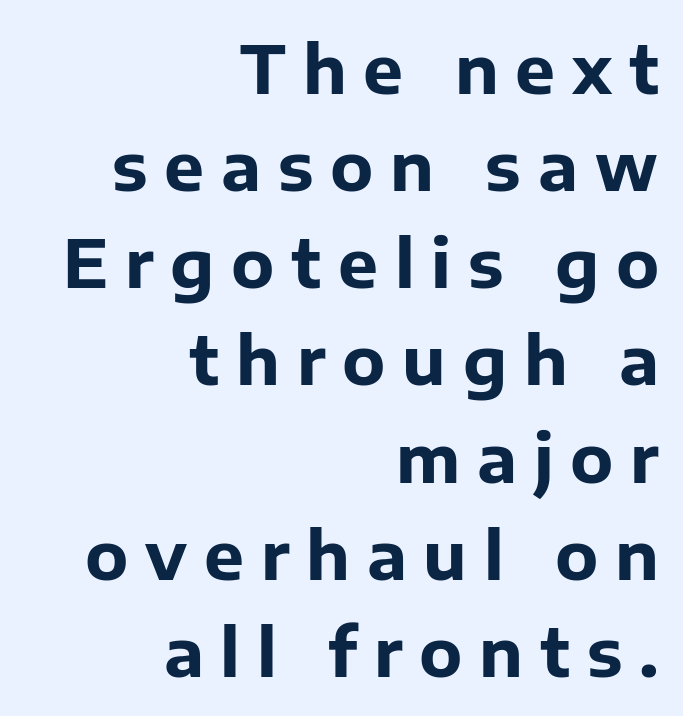
Q: Is the text bold? A: Yes.
Q: Is the text italic (slanted)? A: No, it is upright.
Q: Is the typeface a serif or a sans-serif typeface? A: Sans-serif.
Q: Is the text underlined? A: No.
Q: How is the paragraph aligned? A: Right-aligned.
Q: Is the spacing between letters normal or unusually wide? A: Unusually wide.
Q: Is the spacing between lines tight, normal or loose? A: Normal.
Q: Width (condensed, normal, or wide)? A: Normal.
Q: Stroke contrast? A: Low.
Q: x-height? A: Medium.
Q: Monospaced? A: No.
